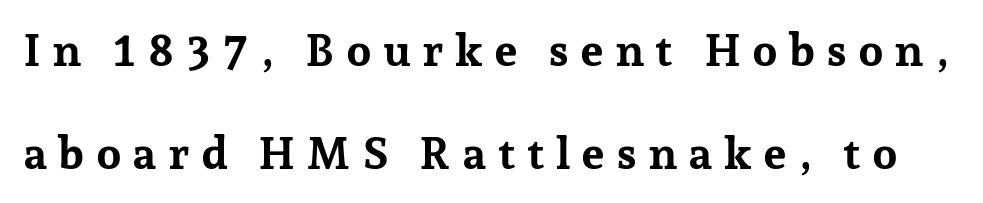
The image shows 45 px bold serif type, upright; set loose line spacing (2.28x), unusually wide letter spacing (+0.24 em), not underlined; low stroke contrast and a medium x-height.
